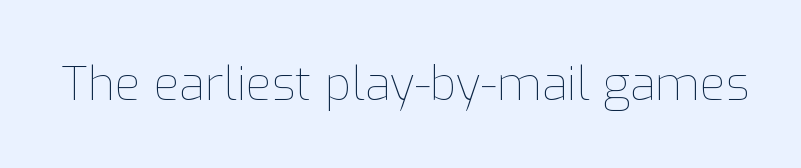
{"italic": "no", "bold": "no", "weight": "thin", "width": "normal", "stroke_contrast": "low", "x_height": "medium", "monospaced": "no", "underline": "no", "letter_spacing": "normal", "letter_spacing_em": 0.0, "glyph_px": 47}
